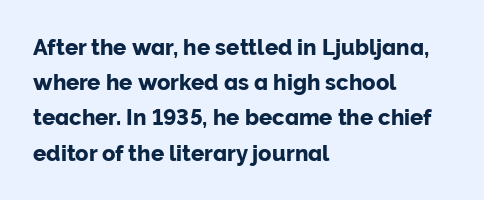
The face used here is rendered with its standard letterfit. A bare baseline throughout the passage. The compositor pushed each line to the left boundary. Regarding leading, the lines here are spaced in the standard way.
